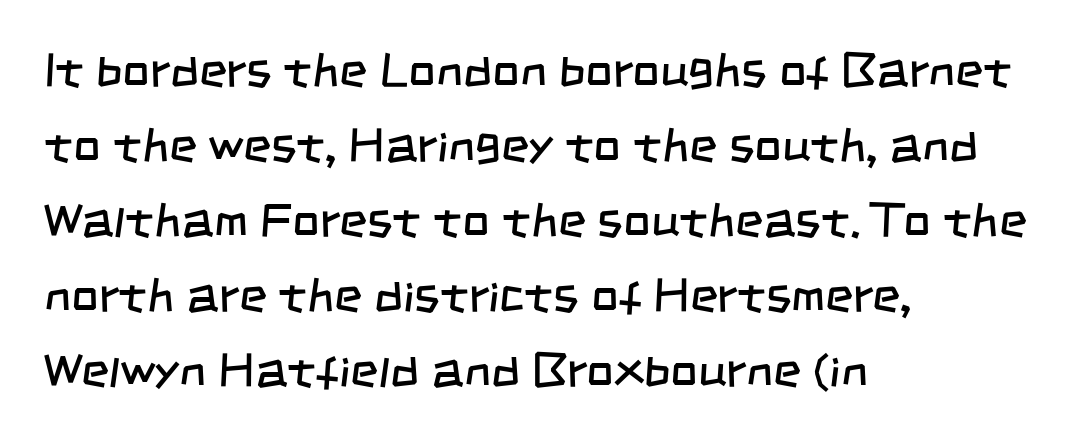
{"serif": "no", "bold": "no", "weight": "regular", "width": "condensed", "stroke_contrast": "low", "x_height": "large", "monospaced": "no", "underline": "no", "align": "left", "line_spacing": "normal", "line_spacing_ratio": 1.56, "letter_spacing": "normal", "letter_spacing_em": 0.0, "glyph_px": 48}
